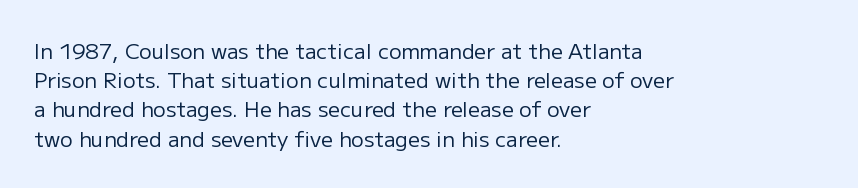
The image shows 21 px text type, upright; set left-aligned, normal line spacing (1.39x), normal letter spacing, not underlined.
